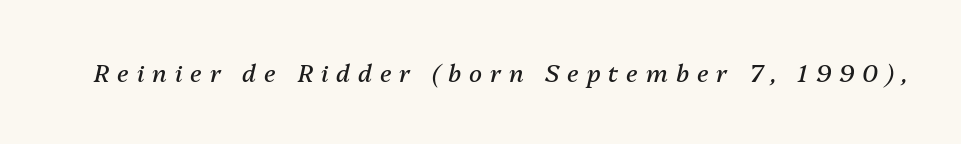
The image shows 24 px text type, italic (leaning right); set unusually wide letter spacing (+0.33 em), not underlined.
